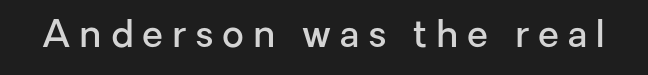
The image shows 38 px semibold sans-serif type, upright; set unusually wide letter spacing (+0.23 em), not underlined; low stroke contrast and a medium x-height.
